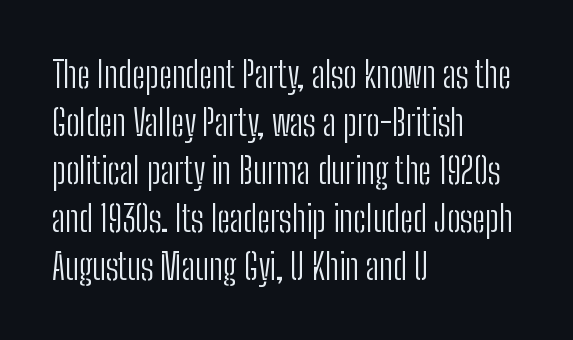
The image shows 36 px light, condensed sans-serif type, upright; set left-aligned, normal line spacing (1.33x), normal letter spacing, not underlined; low stroke contrast and a medium x-height.
